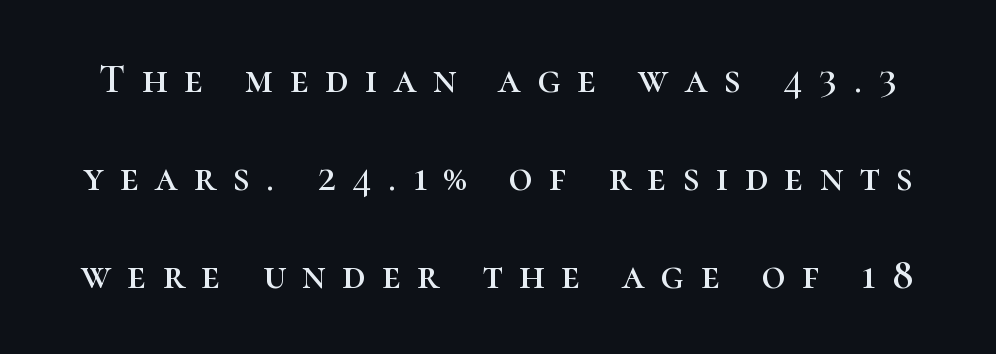
Q: Is the text italic (slanted)? A: No, it is upright.
Q: Is the typeface a serif or a sans-serif typeface? A: Serif.
Q: Is the text underlined? A: No.
Q: Is the spacing between letters normal or unusually wide? A: Unusually wide.
Q: Is the spacing between lines tight, normal or loose? A: Loose.
Q: Width (condensed, normal, or wide)? A: Normal.
Q: Stroke contrast? A: High.
Q: x-height? A: Medium.
Q: Monospaced? A: No.
